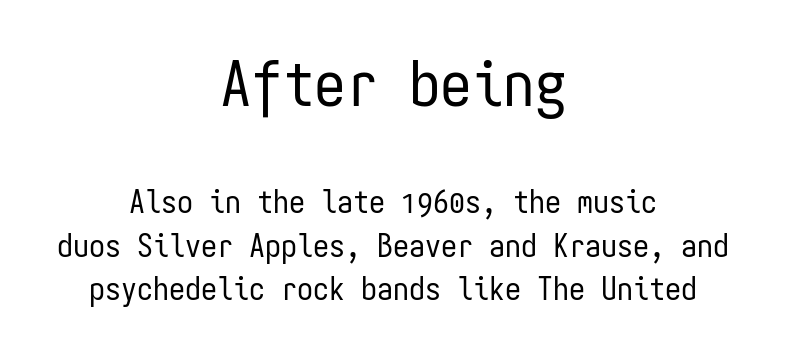
Q: Is the text bold? A: No.
Q: Is the text italic (slanted)? A: No, it is upright.
Q: Is the typeface a serif or a sans-serif typeface? A: Sans-serif.
Q: Is the text underlined? A: No.
Q: How is the paragraph aligned? A: Centered.
Q: Is the spacing between letters normal or unusually wide? A: Normal.
Q: Is the spacing between lines tight, normal or loose? A: Normal.
Q: Which block of text is set in a larger size, the first (top) or the second (bottom)? A: The first (top) one.
Q: Width (condensed, normal, or wide)? A: Condensed.
Q: Stroke contrast? A: Low.
Q: x-height? A: Medium.
Q: Monospaced? A: Yes.
